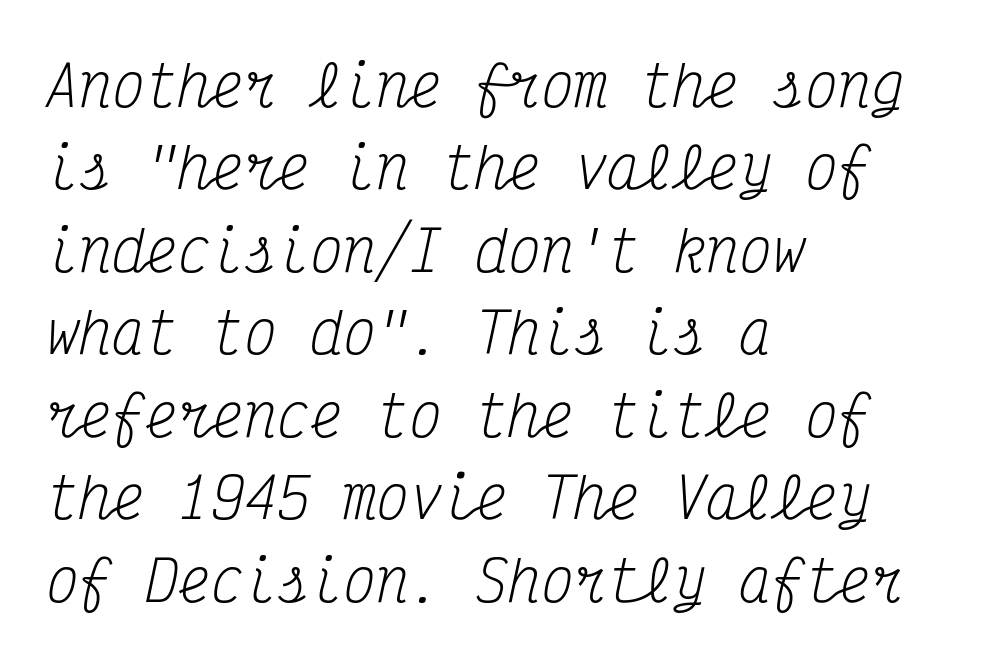
{"serif": "yes", "italic": "yes", "lean": "right", "slant_degrees": 12, "bold": "no", "weight": "regular", "width": "condensed", "stroke_contrast": "medium", "x_height": "medium", "monospaced": "yes", "underline": "no", "align": "left", "line_spacing": "normal", "line_spacing_ratio": 1.5, "letter_spacing": "normal", "letter_spacing_em": 0.0, "glyph_px": 55}
